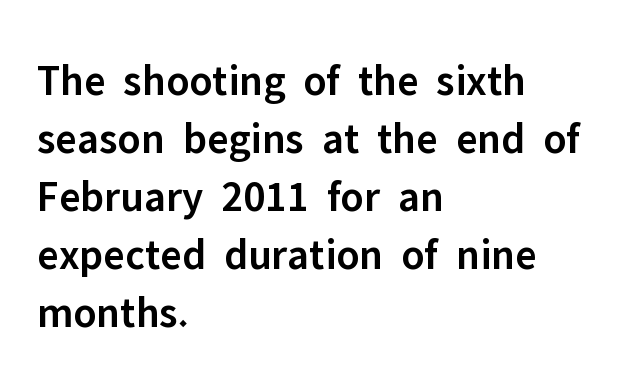
Q: Is the text bold? A: Semi-bold.
Q: Is the text italic (slanted)? A: No, it is upright.
Q: Is the typeface a serif or a sans-serif typeface? A: Sans-serif.
Q: Is the text underlined? A: No.
Q: How is the paragraph aligned? A: Left-aligned.
Q: Is the spacing between letters normal or unusually wide? A: Normal.
Q: Is the spacing between lines tight, normal or loose? A: Normal.
Q: Width (condensed, normal, or wide)? A: Normal.
Q: Stroke contrast? A: Low.
Q: x-height? A: Medium.
Q: Monospaced? A: No.
